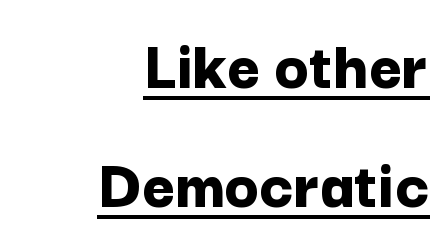
The setting favours the right margin, as signatures and pull-quotes sometimes do. The rendering uses natural spacing where letterforms have individual widths. Each letter's strokes conclude bluntly, with no projecting serifs. The font's upright variant was chosen for this text. Students, observe: this is what conventionally led text looks like. Observe the ordinary spacing: letters are neighbours, not strangers.
